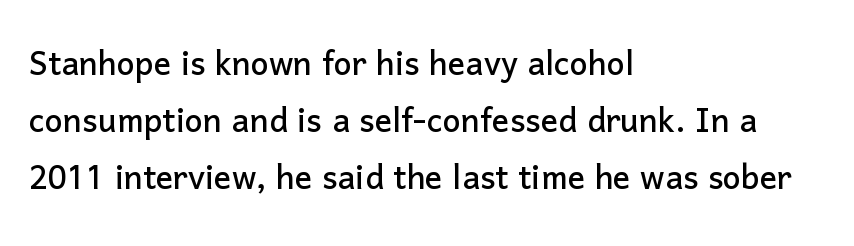
The rendering uses natural spacing where letterforms have individual widths. This is roman type, the default non-slanted kind. Line starts are locked; line ends wander. I'd call this a sans setting — the letters go barefoot. Quick note: underline off.
